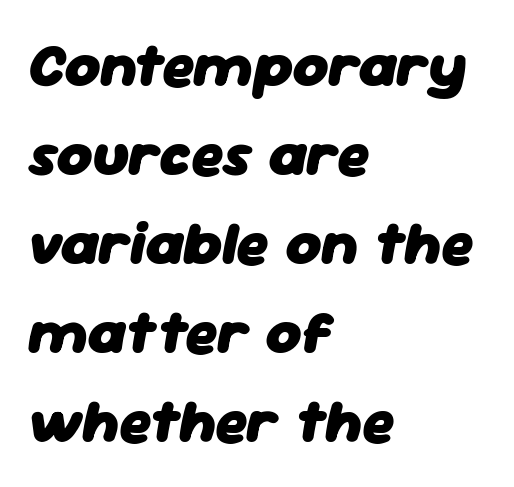
Q: Is the text bold? A: Yes.
Q: Is the text italic (slanted)? A: Yes, it leans right by about 11 degrees.
Q: Is the text underlined? A: No.
Q: How is the paragraph aligned? A: Left-aligned.
Q: Is the spacing between letters normal or unusually wide? A: Normal.
Q: Is the spacing between lines tight, normal or loose? A: Normal.
Q: Width (condensed, normal, or wide)? A: Normal.
Q: Stroke contrast? A: Low.
Q: x-height? A: Medium.
Q: Monospaced? A: No.
